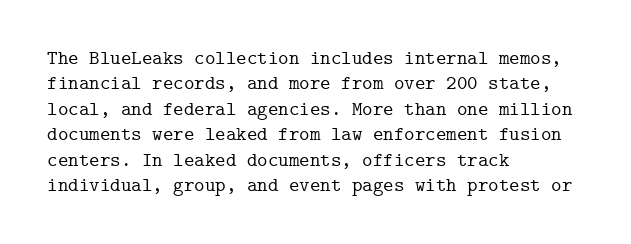
Layout note: lines flush left. The zone under the glyphs is completely vacant. The gaps between neighbouring characters are ordinary and unremarkable. Ascenders rise straight up at ninety degrees. Leading matches the norm, producing a regular column.
